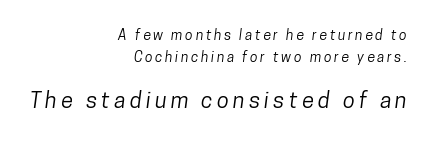
These lines are set flush right with a ragged left edge. Two sizes are in play, and the larger belongs to the second block. The strip under each line holds only bare page. In terms of leading, this rendering sits right in the middle.
